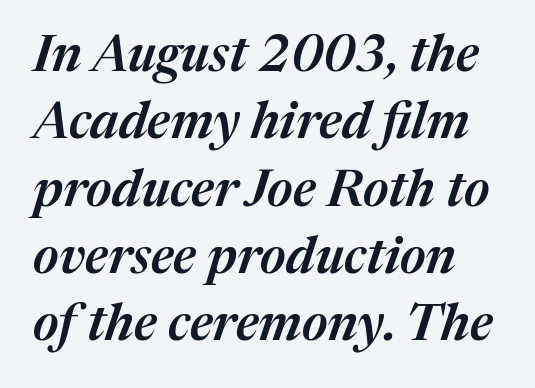
The image shows 51 px semibold type, italic (leaning right); set normal line spacing (1.32x), normal letter spacing, not underlined; medium stroke contrast and a medium x-height.
